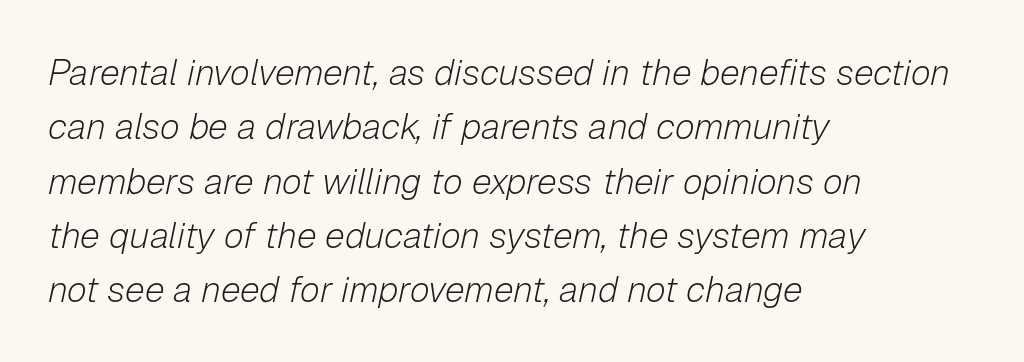
The image shows 36 px light type, italic (leaning right); set left-aligned, normal line spacing (1.51x), normal letter spacing, not underlined; low stroke contrast and a medium x-height.
